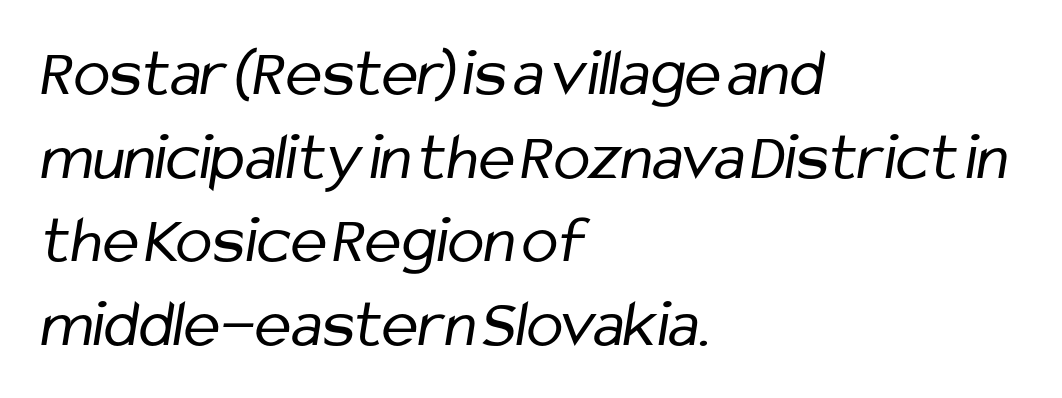
The image shows 68 px regular-weight, condensed sans-serif type; set left-aligned, line spacing 1.23x, normal letter spacing, not underlined; low stroke contrast and a medium x-height.
